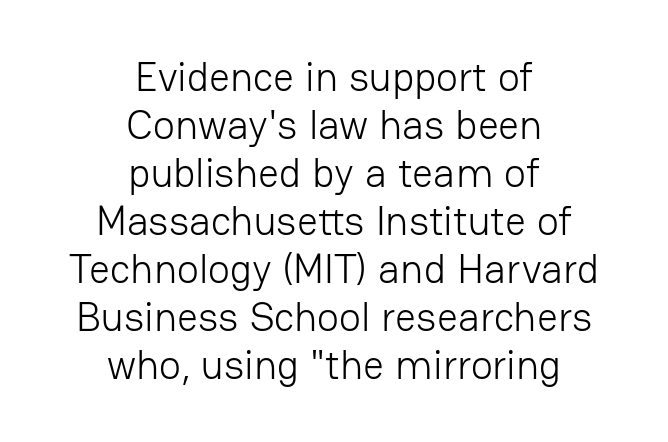
Q: Is the text bold? A: No.
Q: Is the text italic (slanted)? A: No, it is upright.
Q: Is the typeface a serif or a sans-serif typeface? A: Sans-serif.
Q: Is the text underlined? A: No.
Q: How is the paragraph aligned? A: Centered.
Q: Is the spacing between letters normal or unusually wide? A: Normal.
Q: Width (condensed, normal, or wide)? A: Normal.
Q: Stroke contrast? A: Low.
Q: x-height? A: Medium.
Q: Monospaced? A: No.
